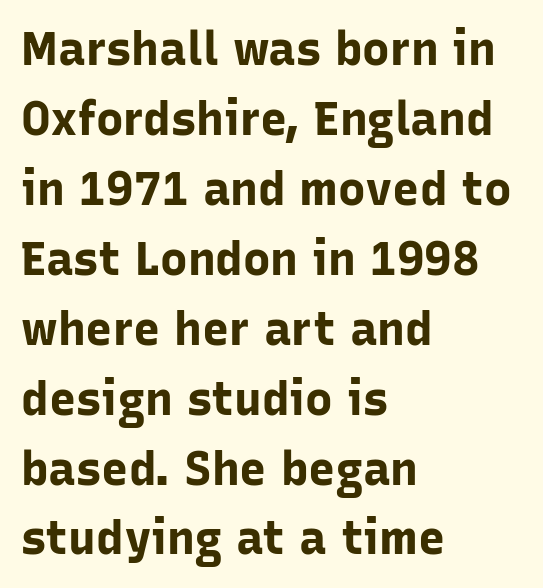
Words appear dense and cohesive because spacing is normal. Plain, unruled lines of type. Alignment: flush left. Heft: maximum for text — a bold. The block of text has a typical density, with ordinary space between rows. Think of a printed novel: that variable character pitch is what you see here.
